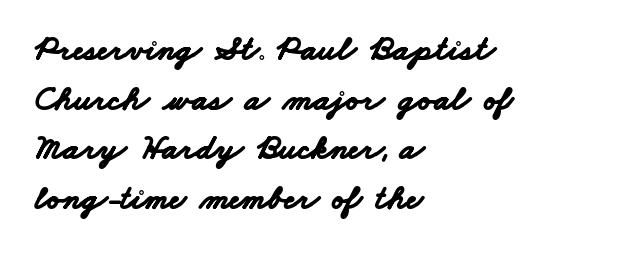
The image shows 35 px bold, wide sans-serif type; set left-aligned, normal line spacing (1.42x), normal letter spacing, not underlined; low stroke contrast and a small x-height.
